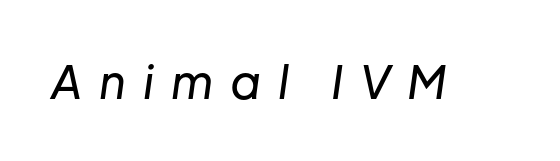
The image shows 46 px text type, italic (leaning right); set unusually wide letter spacing (+0.37 em), not underlined; low stroke contrast and a medium x-height.
